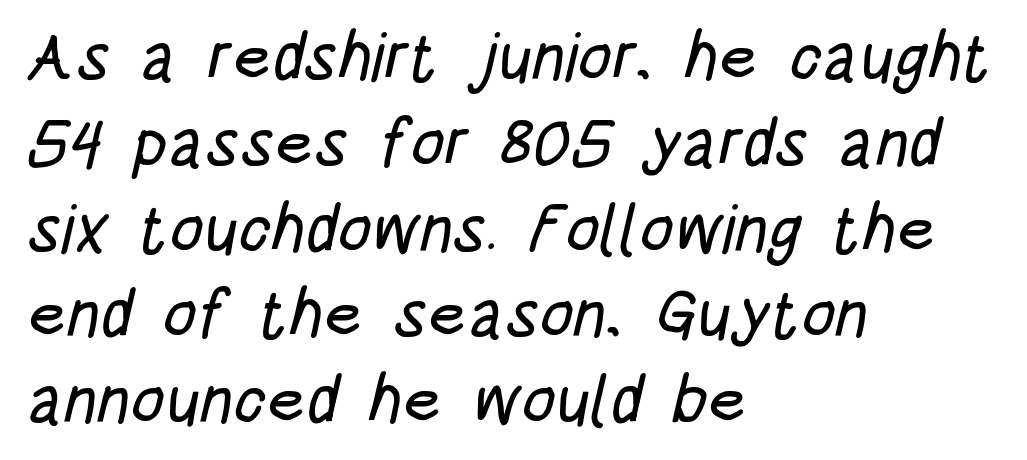
Q: Is the typeface a serif or a sans-serif typeface? A: Sans-serif.
Q: Is the text underlined? A: No.
Q: How is the paragraph aligned? A: Left-aligned.
Q: Is the spacing between letters normal or unusually wide? A: Normal.
Q: Is the spacing between lines tight, normal or loose? A: Normal.
Q: Width (condensed, normal, or wide)? A: Condensed.
Q: Stroke contrast? A: Low.
Q: x-height? A: Large.
Q: Monospaced? A: No.
